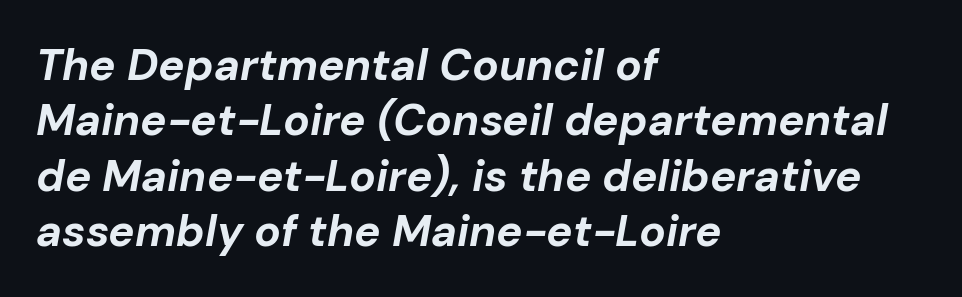
The image shows 44 px bold type, italic (leaning right); set left-aligned, normal line spacing (1.26x), normal letter spacing, not underlined; low stroke contrast and a medium x-height.
